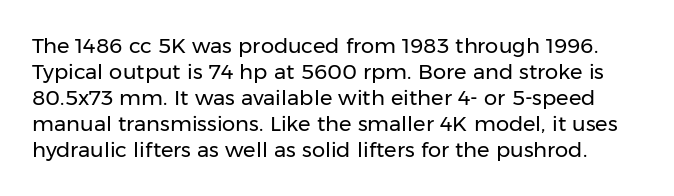
The image shows 21 px text type, upright; set line spacing 1.24x, normal letter spacing, not underlined.
